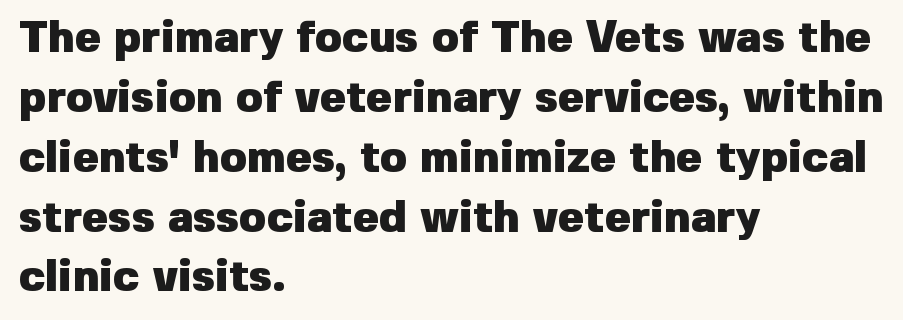
The face used here is proportionally spaced, like ordinary book or web type. The string is rendered with underlining switched off. The font's upright variant was chosen for this text. Horizontal alignment here is leftward, the default for most running prose. Plenty of ink on the page — the face is bold. Words appear dense and cohesive because spacing is normal.
